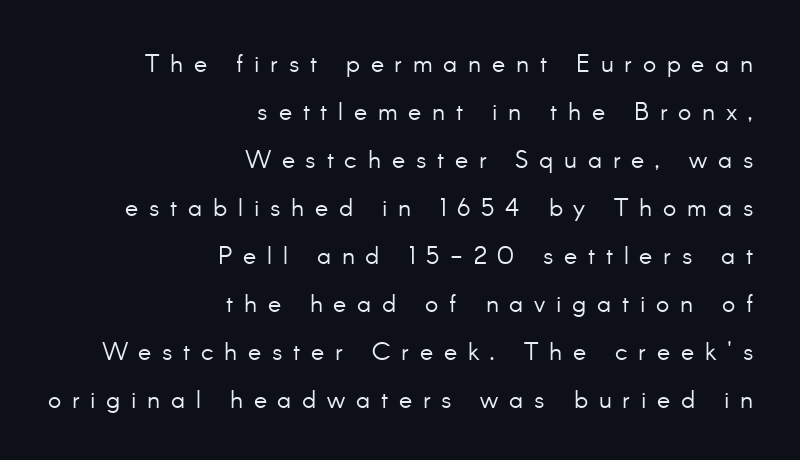
Q: Is the text bold? A: No.
Q: Is the text italic (slanted)? A: No, it is upright.
Q: Is the text underlined? A: No.
Q: How is the paragraph aligned? A: Right-aligned.
Q: Is the spacing between letters normal or unusually wide? A: Unusually wide.
Q: Is the spacing between lines tight, normal or loose? A: Loose.
